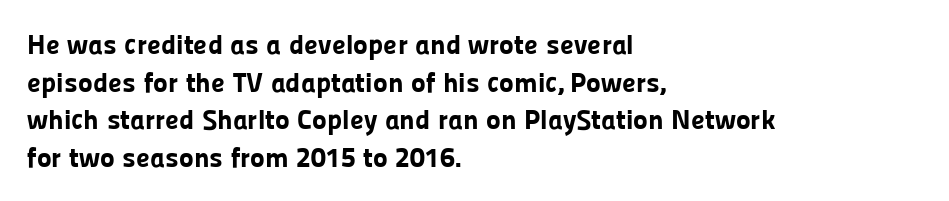
{"serif": "no", "italic": "no", "bold": "yes", "weight": "bold", "width": "normal", "stroke_contrast": "low", "x_height": "medium", "monospaced": "no", "underline": "no", "align": "left", "line_spacing": "normal", "line_spacing_ratio": 1.34, "letter_spacing": "normal", "letter_spacing_em": 0.0, "glyph_px": 28}
